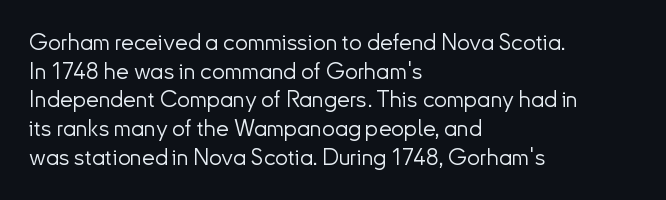
{"italic": "no", "bold": "no", "underline": "no", "align": "left", "line_spacing": "normal", "line_spacing_ratio": 1.25, "letter_spacing": "normal", "letter_spacing_em": 0.0, "glyph_px": 23}
